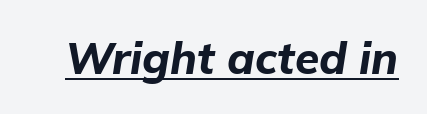
{"italic": "yes", "lean": "right", "slant_degrees": 9, "bold": "yes", "weight": "bold", "width": "normal", "stroke_contrast": "low", "x_height": "medium", "monospaced": "no", "underline": "yes", "letter_spacing": "normal", "letter_spacing_em": 0.0, "glyph_px": 44}
